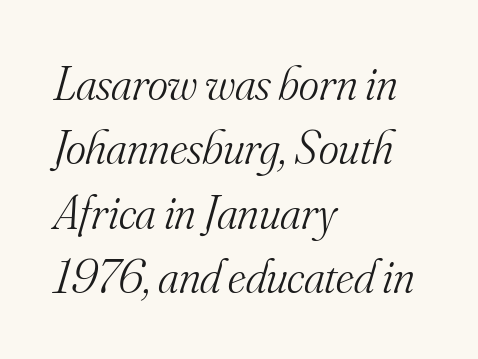
The image shows 48 px light serif type, italic (leaning right); set left-aligned, normal line spacing (1.34x), normal letter spacing, not underlined; medium stroke contrast and a small x-height.
